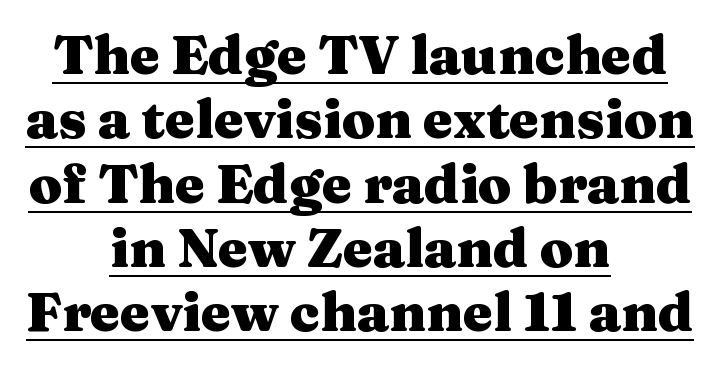
Tall strokes in this sample are plumb rather than angled. The face used here has the dense, thick strokes of a bold. Leftover space on each line is divided equally before and after the words. Each letter keeps its own natural width here, so spacing adapts to shape. Observe the ordinary spacing: letters are neighbours, not strangers. Underline: present.
